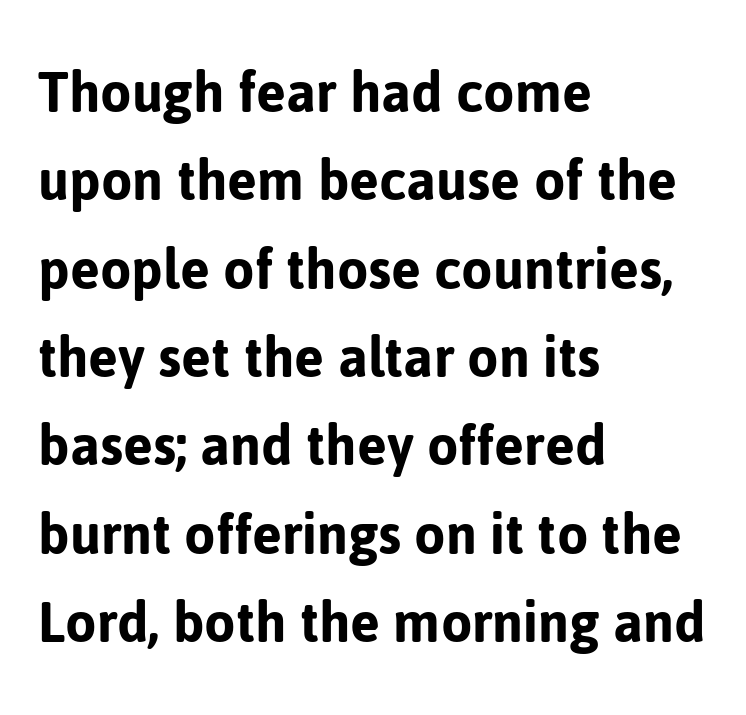
Q: Is the text italic (slanted)? A: No, it is upright.
Q: Is the typeface a serif or a sans-serif typeface? A: Sans-serif.
Q: Is the text underlined? A: No.
Q: How is the paragraph aligned? A: Left-aligned.
Q: Is the spacing between letters normal or unusually wide? A: Normal.
Q: Is the spacing between lines tight, normal or loose? A: Normal.
Q: Width (condensed, normal, or wide)? A: Normal.
Q: Stroke contrast? A: Low.
Q: x-height? A: Medium.
Q: Monospaced? A: No.
